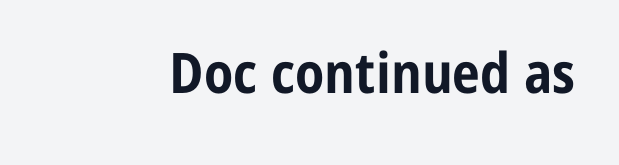
The image shows 56 px bold, condensed sans-serif type, upright; set normal letter spacing, not underlined; low stroke contrast and a medium x-height.
